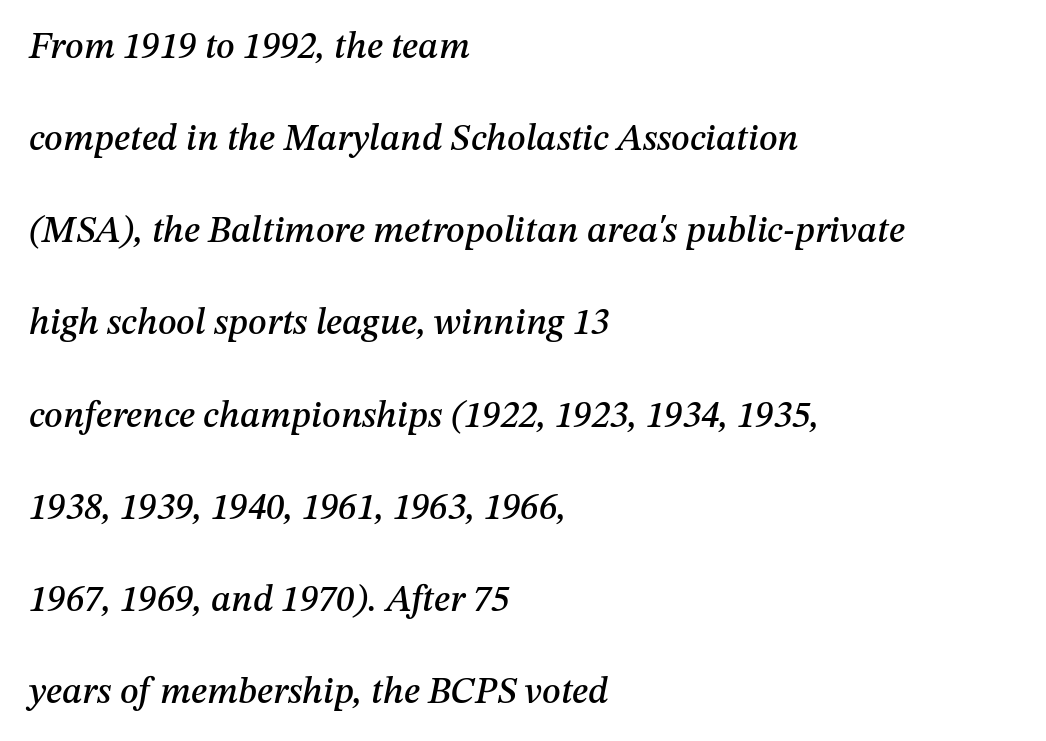
Q: Is the text italic (slanted)? A: Yes, it leans right by about 12 degrees.
Q: Is the text underlined? A: No.
Q: How is the paragraph aligned? A: Left-aligned.
Q: Is the spacing between letters normal or unusually wide? A: Normal.
Q: Is the spacing between lines tight, normal or loose? A: Loose.
Q: Width (condensed, normal, or wide)? A: Normal.
Q: Stroke contrast? A: Medium.
Q: x-height? A: Medium.
Q: Monospaced? A: No.
